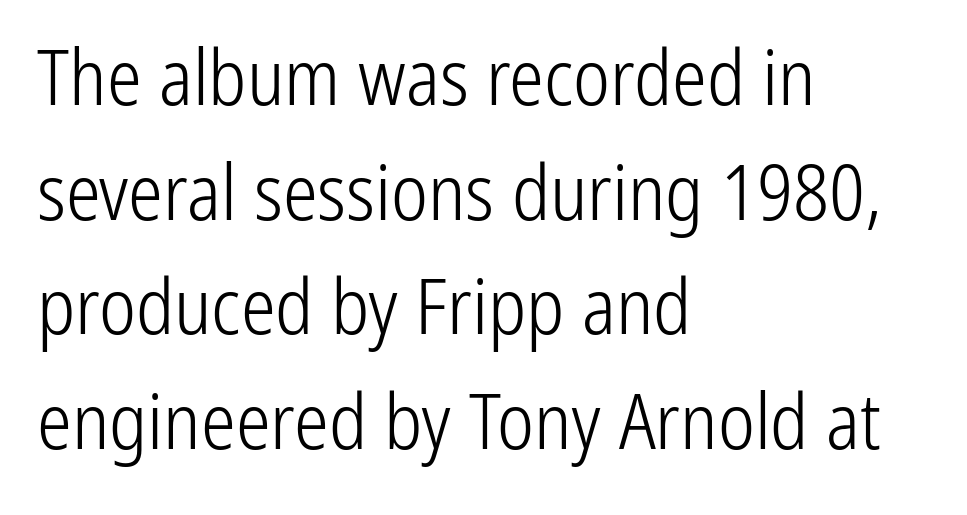
Q: Is the text bold? A: No.
Q: Is the text italic (slanted)? A: No, it is upright.
Q: Is the typeface a serif or a sans-serif typeface? A: Sans-serif.
Q: Is the text underlined? A: No.
Q: How is the paragraph aligned? A: Left-aligned.
Q: Is the spacing between letters normal or unusually wide? A: Normal.
Q: Is the spacing between lines tight, normal or loose? A: Normal.
Q: Width (condensed, normal, or wide)? A: Condensed.
Q: Stroke contrast? A: Low.
Q: x-height? A: Medium.
Q: Monospaced? A: No.
